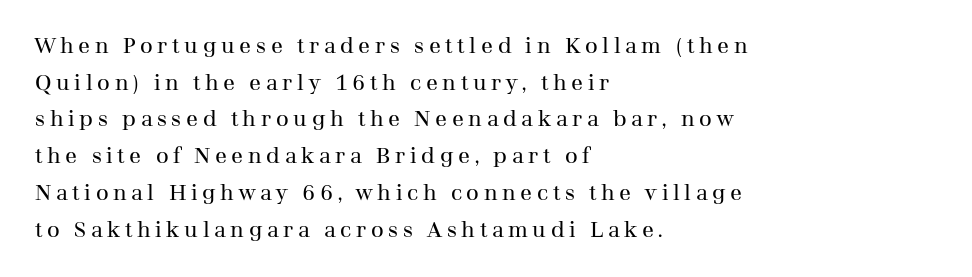
{"italic": "no", "bold": "no", "underline": "no", "align": "left", "line_spacing": "normal", "line_spacing_ratio": 1.67, "letter_spacing": "wide", "letter_spacing_em": 0.21, "glyph_px": 22}
